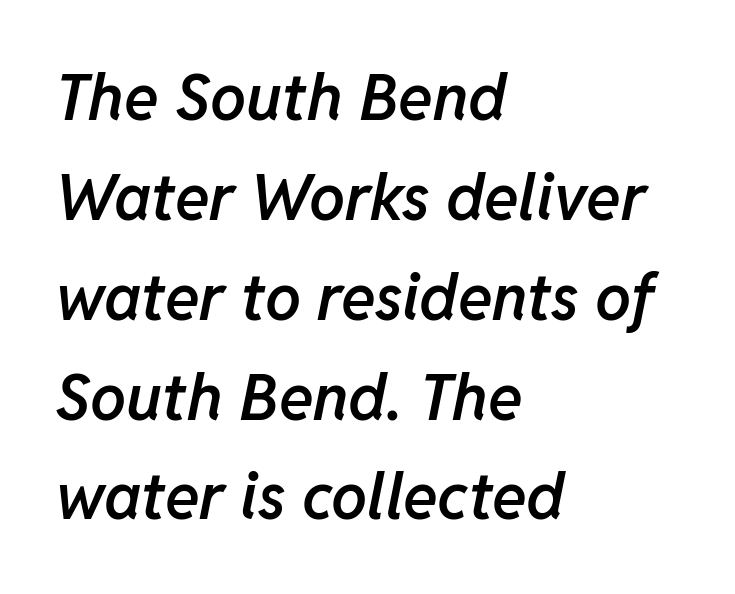
These lines were composed using italics. Nobody drew a line under any word here. The letterforms sit shoulder to shoulder at normal distance. A typesetter would call this leading conventional body-copy spacing.
